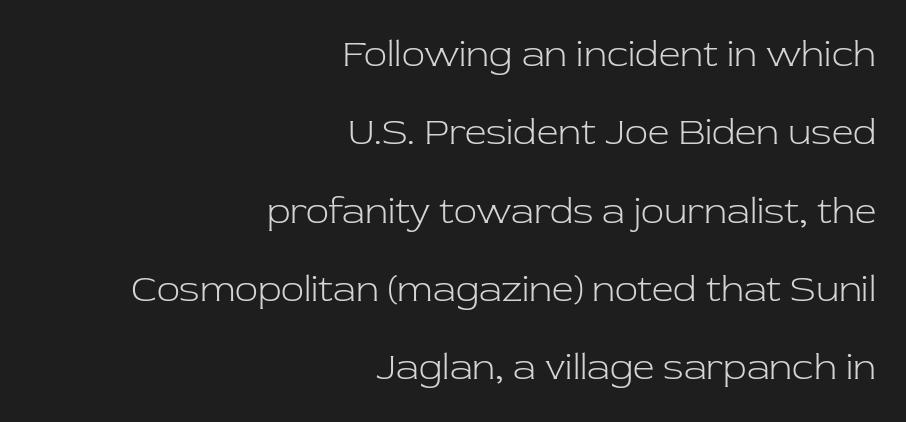
If you drew a line through each stem, it would be perfectly vertical. Proportional: the letters do not fall into vertical columns. Notice how the passage keeps a crisp vertical edge on the right only. What's the leading like? Stretched, with rows far apart.
